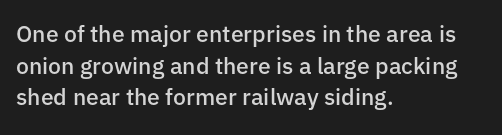
The image shows 23 px text type, upright; set left-aligned, normal line spacing (1.37x), normal letter spacing, not underlined.
